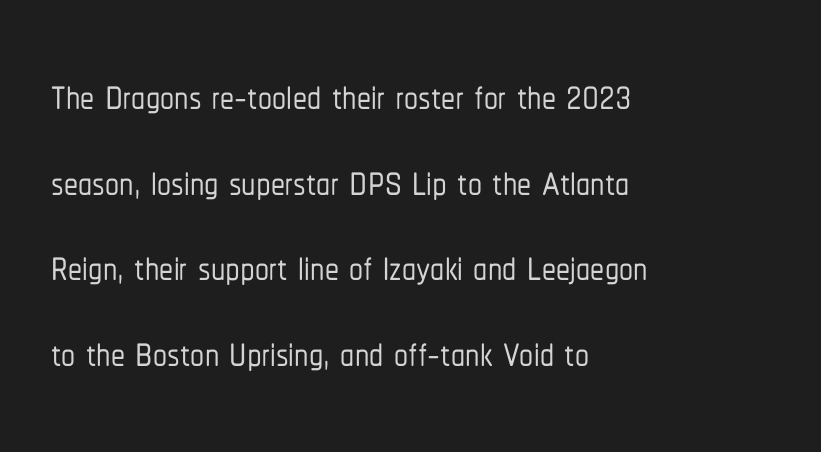
{"serif": "no", "italic": "no", "width": "condensed", "stroke_contrast": "low", "x_height": "medium", "monospaced": "no", "underline": "no", "align": "left", "line_spacing": "normal", "line_spacing_ratio": 1.53, "letter_spacing": "normal", "letter_spacing_em": 0.0, "glyph_px": 56}
